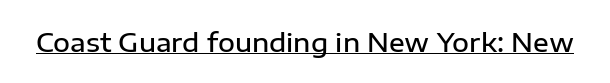
The letters stand upright; this is a roman face. This is moderately heavy type, rendered in semibold. These characters rest on top of a visible drawn line. You could call the tracking neutral — neither tight nor loose.
